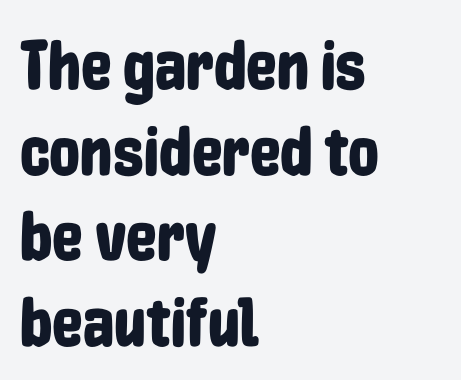
{"serif": "no", "italic": "no", "width": "condensed", "stroke_contrast": "low", "x_height": "medium", "monospaced": "no", "underline": "no", "align": "left", "line_spacing_ratio": 1.24, "letter_spacing": "normal", "letter_spacing_em": 0.0, "glyph_px": 69}
